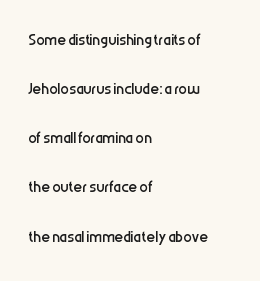
{"italic": "no", "bold": "no", "underline": "no", "align": "left", "line_spacing": "loose", "line_spacing_ratio": 2.34, "letter_spacing": "normal", "letter_spacing_em": 0.0, "glyph_px": 21}
